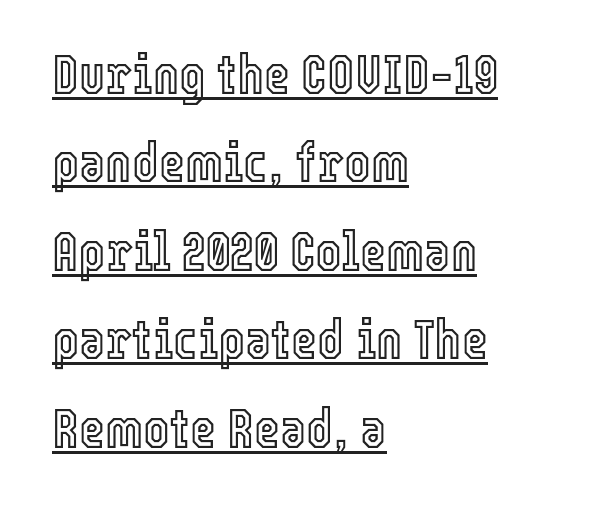
{"italic": "no", "width": "condensed", "x_height": "medium", "monospaced": "no", "underline": "yes", "align": "left", "line_spacing": "normal", "line_spacing_ratio": 1.58, "letter_spacing": "normal", "letter_spacing_em": 0.0, "glyph_px": 56}
